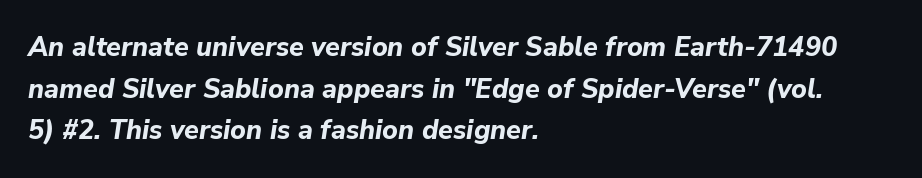
Q: Is the text bold? A: Yes.
Q: Is the text italic (slanted)? A: Yes, it leans right by about 9 degrees.
Q: Is the text underlined? A: No.
Q: How is the paragraph aligned? A: Left-aligned.
Q: Is the spacing between letters normal or unusually wide? A: Normal.
Q: Is the spacing between lines tight, normal or loose? A: Normal.
